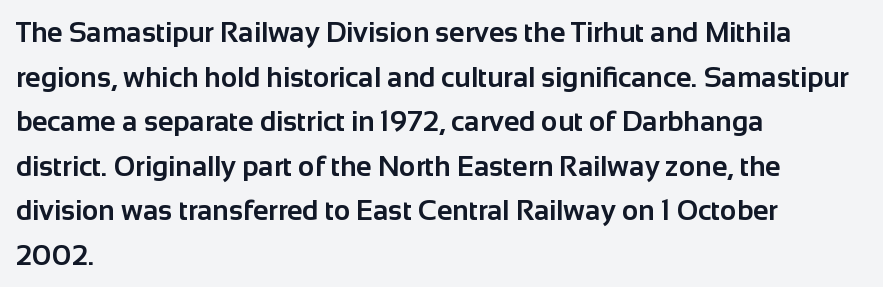
Here the glyphs are tracked normally, forming tight word shapes. On the weight axis this lands at bold, roughly 700. The type sits square on the baseline with zero lean. This rendering employs a face without finishing strokes, i.e., a sans-serif. Note the varied advance widths — an 'i' is clearly narrower than an 'm'. Baseline-to-baseline distance is the conventional proportion of letter height.
